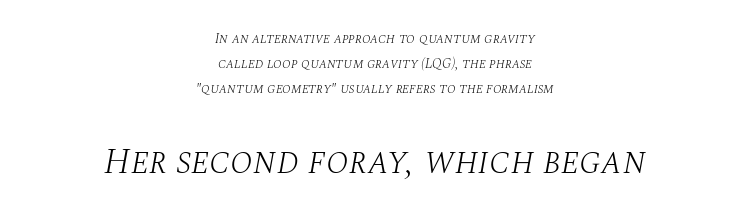
The image shows 37 px light serif type, italic (leaning right); set centered, line spacing 1.79x, normal letter spacing, not underlined; the second (bottom) block is 2.64x larger; medium stroke contrast and a large x-height.
